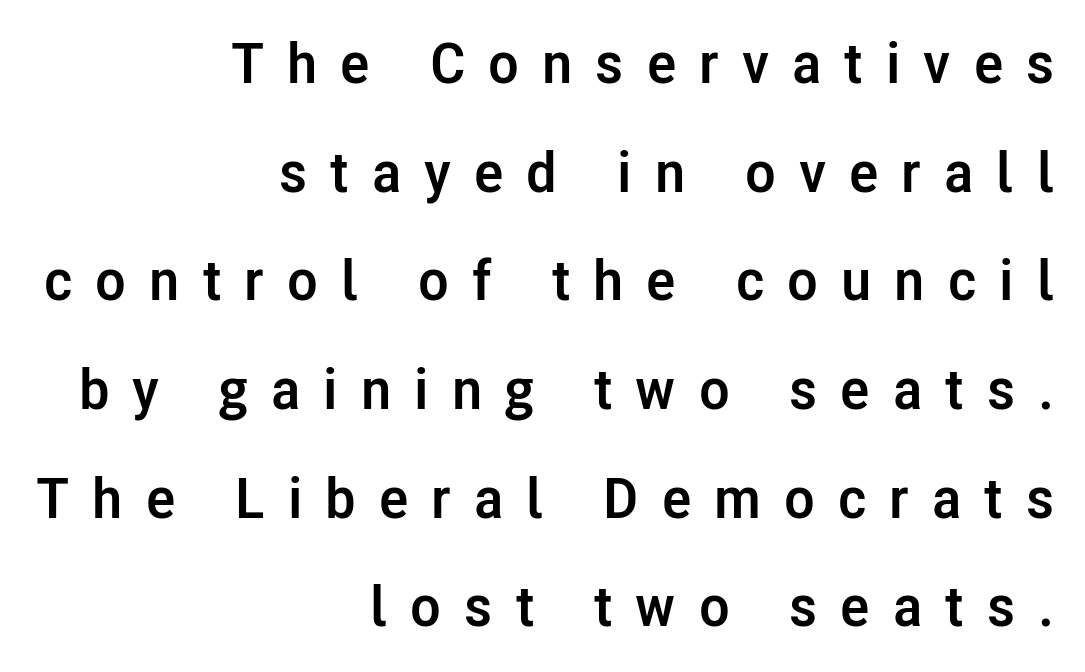
{"serif": "no", "italic": "no", "bold": "yes", "weight": "semibold", "width": "normal", "stroke_contrast": "low", "x_height": "medium", "monospaced": "no", "underline": "no", "align": "right", "line_spacing": "loose", "line_spacing_ratio": 1.94, "letter_spacing": "wide", "letter_spacing_em": 0.41, "glyph_px": 56}
